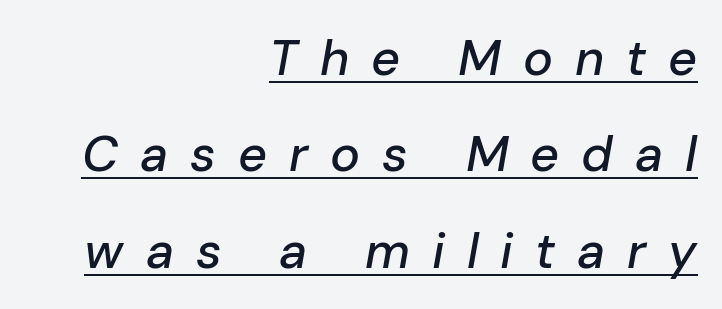
These lines are set flush right with a ragged left edge. Note the varied advance widths — an 'i' is clearly narrower than an 'm'. Italic: yes, the glyphs are oblique. This sample trades compactness for vertical openness between lines. Does extra space separate the letters? Yes, quite a lot of it. You can see a thin bar hugging the bottom of the glyphs.
